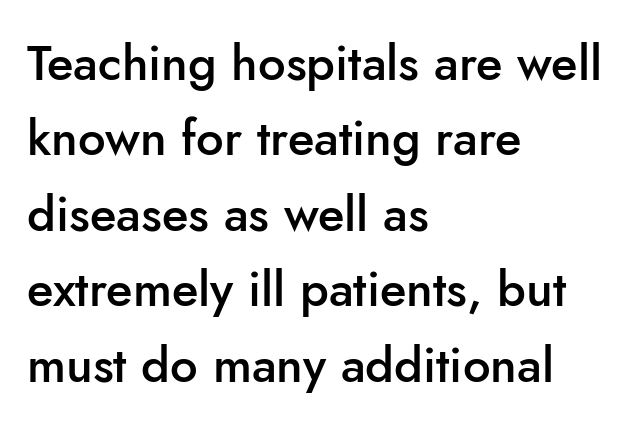
Q: Is the text bold? A: Semi-bold.
Q: Is the text italic (slanted)? A: No, it is upright.
Q: Is the typeface a serif or a sans-serif typeface? A: Sans-serif.
Q: Is the text underlined? A: No.
Q: How is the paragraph aligned? A: Left-aligned.
Q: Is the spacing between letters normal or unusually wide? A: Normal.
Q: Is the spacing between lines tight, normal or loose? A: Normal.
Q: Width (condensed, normal, or wide)? A: Normal.
Q: Stroke contrast? A: Low.
Q: x-height? A: Small.
Q: Monospaced? A: No.
